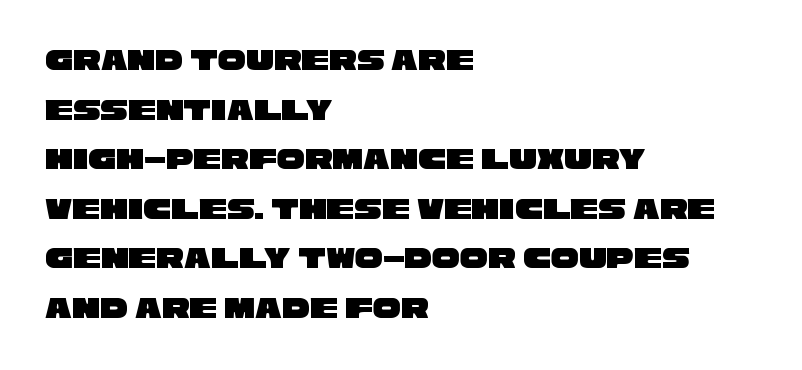
The image shows 31 px wide sans-serif type; set left-aligned, normal line spacing (1.6x), normal letter spacing, not underlined; low stroke contrast and a large x-height.
